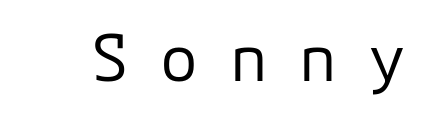
The font is comparable to plain body text, perhaps lighter. Type style note: lacks serifs. Has an underline been added? It has not. Tracking value appears strongly positive — letters spread wide. Upright lettering throughout.
